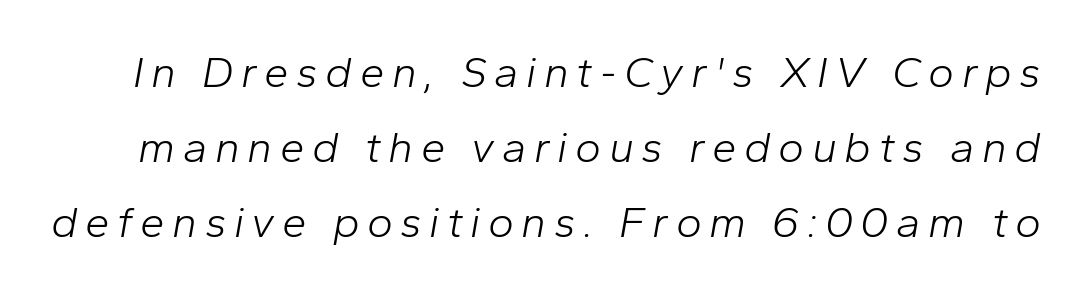
Weight: not bold — regular or lighter. The axis of the letterforms is tilted away from vertical. A clean baseline with only descenders dipping below it. Here the designer chose a conventional face with non-uniform glyph widths.
